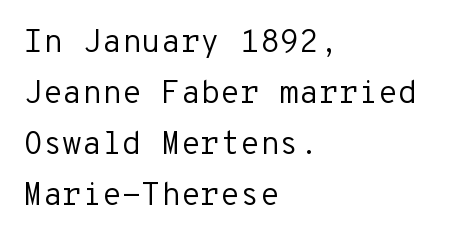
Q: Is the text bold? A: No.
Q: Is the text italic (slanted)? A: No, it is upright.
Q: Is the typeface a serif or a sans-serif typeface? A: Sans-serif.
Q: Is the text underlined? A: No.
Q: How is the paragraph aligned? A: Left-aligned.
Q: Is the spacing between letters normal or unusually wide? A: Normal.
Q: Is the spacing between lines tight, normal or loose? A: Normal.
Q: Width (condensed, normal, or wide)? A: Normal.
Q: Stroke contrast? A: Low.
Q: x-height? A: Medium.
Q: Monospaced? A: Yes.
